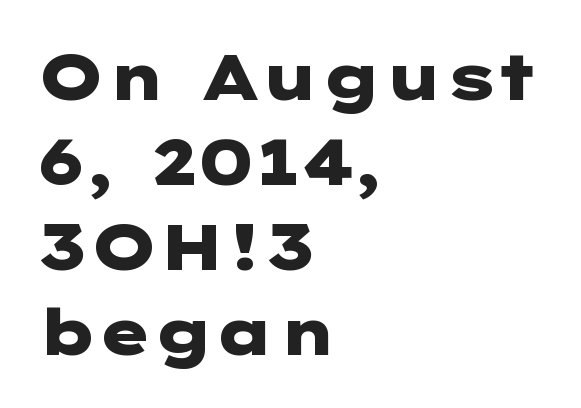
{"serif": "no", "italic": "no", "bold": "yes", "weight": "heavy", "width": "wide", "stroke_contrast": "low", "x_height": "medium", "underline": "no", "align": "left", "line_spacing": "normal", "line_spacing_ratio": 1.33, "letter_spacing": "normal", "letter_spacing_em": 0.0, "glyph_px": 64}
